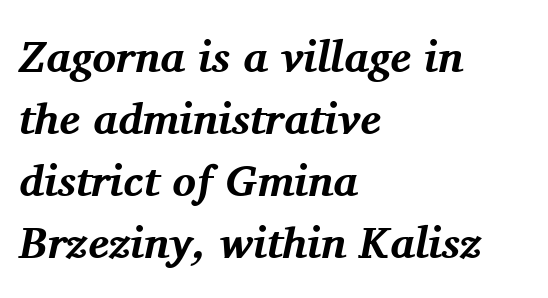
{"serif": "yes", "italic": "yes", "lean": "right", "slant_degrees": 11, "bold": "yes", "weight": "bold", "width": "normal", "stroke_contrast": "medium", "x_height": "medium", "monospaced": "no", "underline": "no", "align": "left", "line_spacing": "normal", "line_spacing_ratio": 1.41, "letter_spacing": "normal", "letter_spacing_em": 0.0, "glyph_px": 44}
